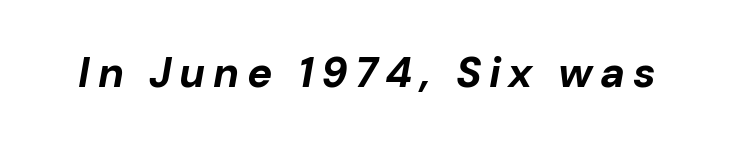
Letters rest on an invisible, unmarked baseline. The rendering uses natural spacing where letterforms have individual widths. Designer's note — italics engaged. Heft: maximum for text — a bold.
